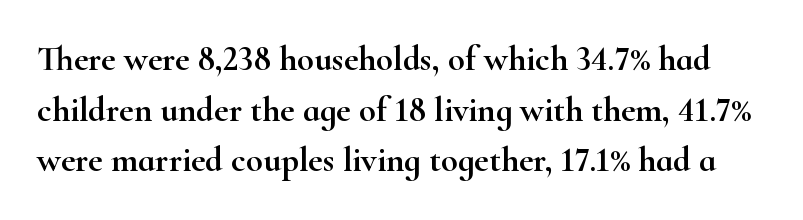
This is the regular roman posture of the typeface. This rendering employs a face with finishing strokes, i.e., a serif. Check under the words: just untouched page. The rows are spaced the way most documents space them. Look at the tracking — it's just the regular setting, nothing added.
